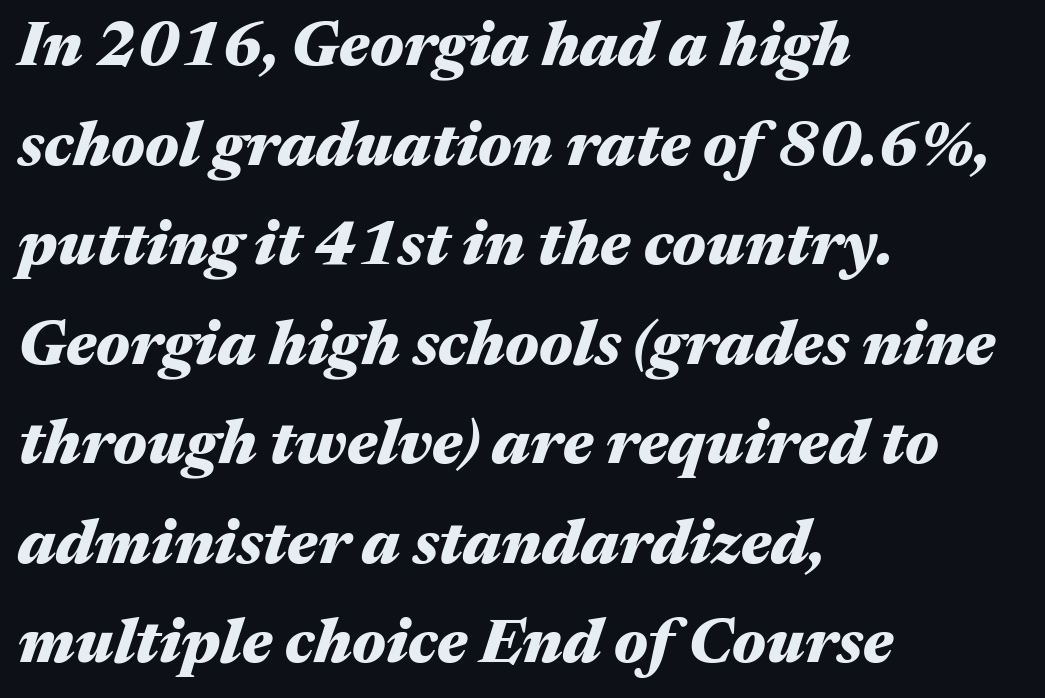
{"italic": "yes", "lean": "right", "slant_degrees": 17, "bold": "yes", "weight": "heavy", "width": "wide", "stroke_contrast": "medium", "x_height": "medium", "monospaced": "no", "underline": "no", "align": "left", "line_spacing": "normal", "line_spacing_ratio": 1.58, "letter_spacing": "normal", "letter_spacing_em": 0.0, "glyph_px": 63}
